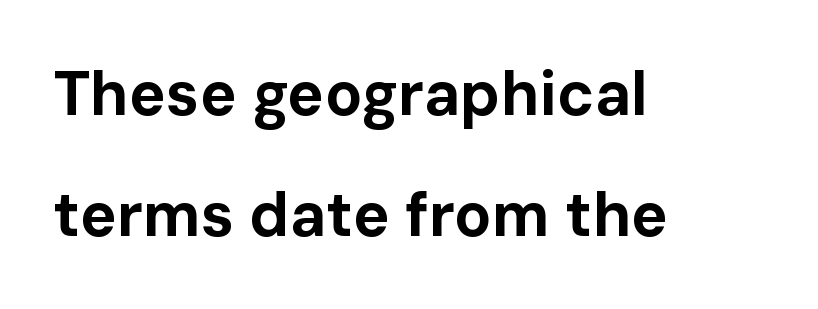
Q: Is the text bold? A: Yes.
Q: Is the text italic (slanted)? A: No, it is upright.
Q: Is the typeface a serif or a sans-serif typeface? A: Sans-serif.
Q: Is the text underlined? A: No.
Q: How is the paragraph aligned? A: Left-aligned.
Q: Is the spacing between letters normal or unusually wide? A: Normal.
Q: Is the spacing between lines tight, normal or loose? A: Loose.
Q: Width (condensed, normal, or wide)? A: Normal.
Q: Stroke contrast? A: Low.
Q: x-height? A: Medium.
Q: Monospaced? A: No.
